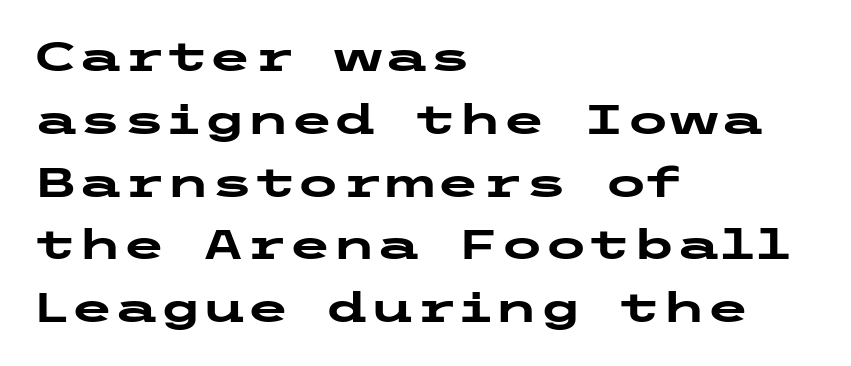
The image shows 40 px heavy, wide sans-serif type, upright; set left-aligned, normal line spacing (1.57x), normal letter spacing, not underlined; low stroke contrast and a medium x-height.
